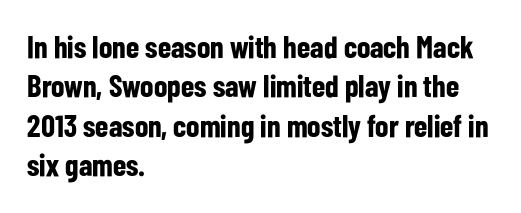
The glyphs in this specimen are sans serif. The rows are spaced the way most documents space them. How are the letters spaced? Ordinarily, with no added tracking. Is this a fixed-width face? No — the glyphs have proportional, varying widths. The string is rendered with underlining switched off. Set as a true bold cut, around the 700 mark.
